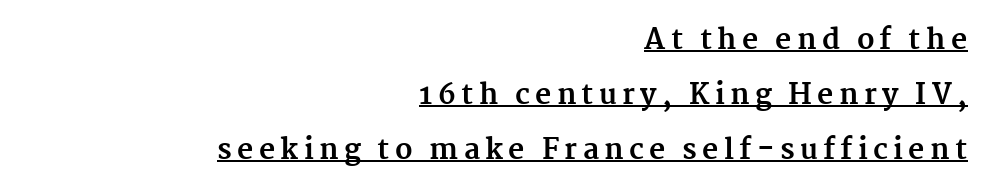
{"serif": "yes", "italic": "no", "bold": "yes", "weight": "bold", "width": "normal", "stroke_contrast": "medium", "x_height": "medium", "monospaced": "no", "underline": "yes", "align": "right", "line_spacing": "loose", "line_spacing_ratio": 1.96, "glyph_px": 28}
